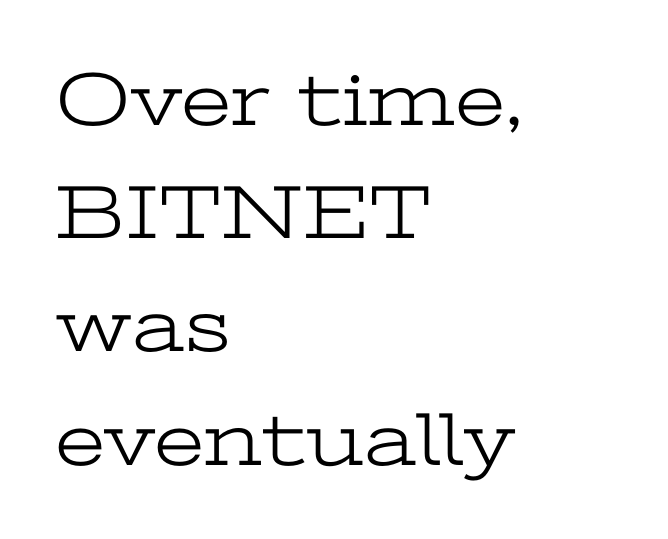
{"serif": "yes", "italic": "no", "bold": "no", "weight": "light", "width": "wide", "stroke_contrast": "low", "x_height": "medium", "monospaced": "no", "underline": "no", "align": "left", "line_spacing": "normal", "line_spacing_ratio": 1.47, "letter_spacing": "normal", "letter_spacing_em": 0.0, "glyph_px": 77}
